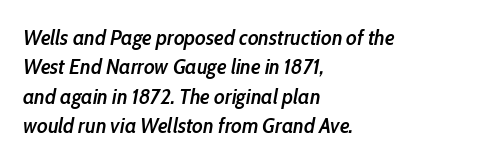
{"italic": "yes", "lean": "right", "slant_degrees": 10, "bold": "semi", "underline": "no", "align": "left", "line_spacing": "normal", "line_spacing_ratio": 1.34, "letter_spacing": "normal", "letter_spacing_em": 0.0, "glyph_px": 22}
